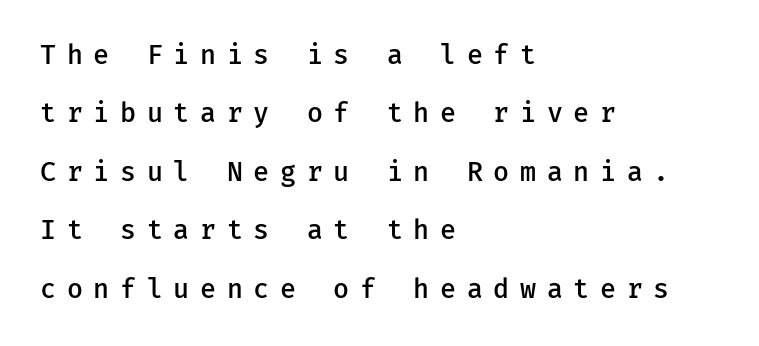
These lines have a slow, spaced-out rhythm from letter to letter. Stroke thickness is moderately raised; the sample reads as semibold. The line-height multiplier appears high, well above default. The zone under the glyphs is completely vacant. One-word summary of the alignment: left.
